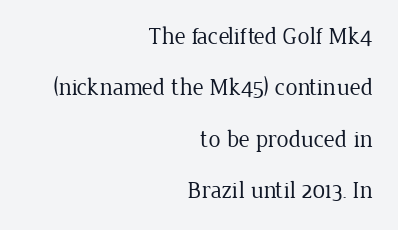
{"italic": "no", "bold": "no", "underline": "no", "align": "right", "line_spacing": "loose", "line_spacing_ratio": 2.14, "letter_spacing": "normal", "letter_spacing_em": 0.0, "glyph_px": 24}
